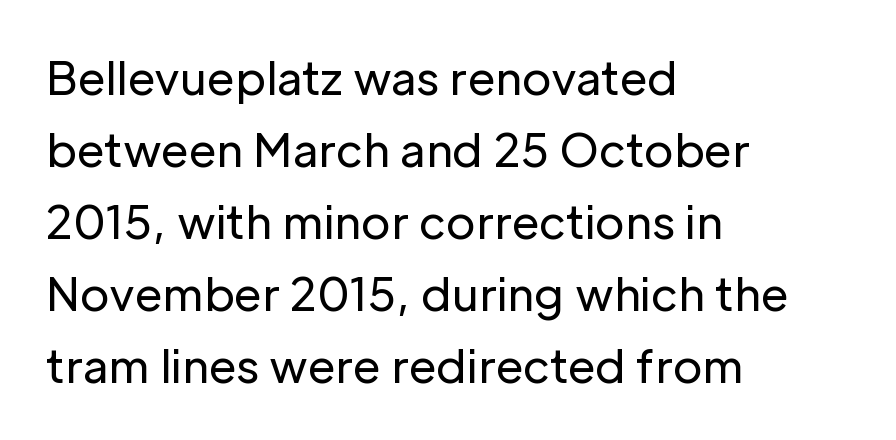
The image shows 45 px regular-weight sans-serif type, upright; set left-aligned, normal line spacing (1.6x), normal letter spacing, not underlined; low stroke contrast and a medium x-height.
